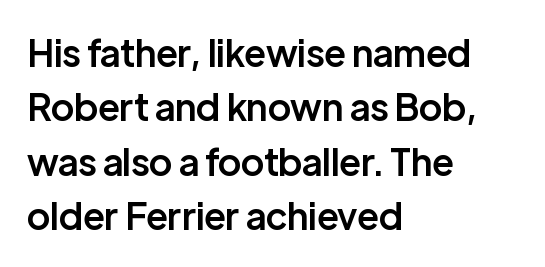
The image shows 37 px semibold sans-serif type, upright; set left-aligned, normal line spacing (1.47x), normal letter spacing, not underlined; low stroke contrast and a medium x-height.
